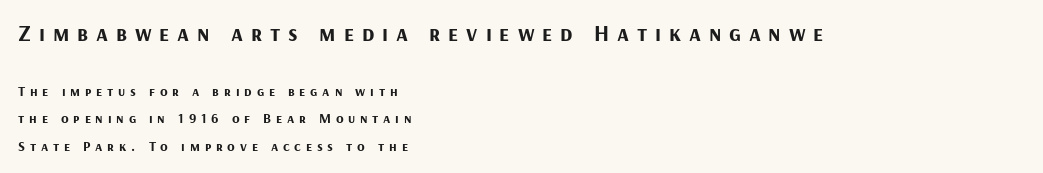
Q: Is the text bold? A: Yes.
Q: Is the text italic (slanted)? A: No, it is upright.
Q: Is the text underlined? A: No.
Q: How is the paragraph aligned? A: Left-aligned.
Q: Is the spacing between letters normal or unusually wide? A: Unusually wide.
Q: Is the spacing between lines tight, normal or loose? A: Loose.
Q: Which block of text is set in a larger size, the first (top) or the second (bottom)? A: The first (top) one.
